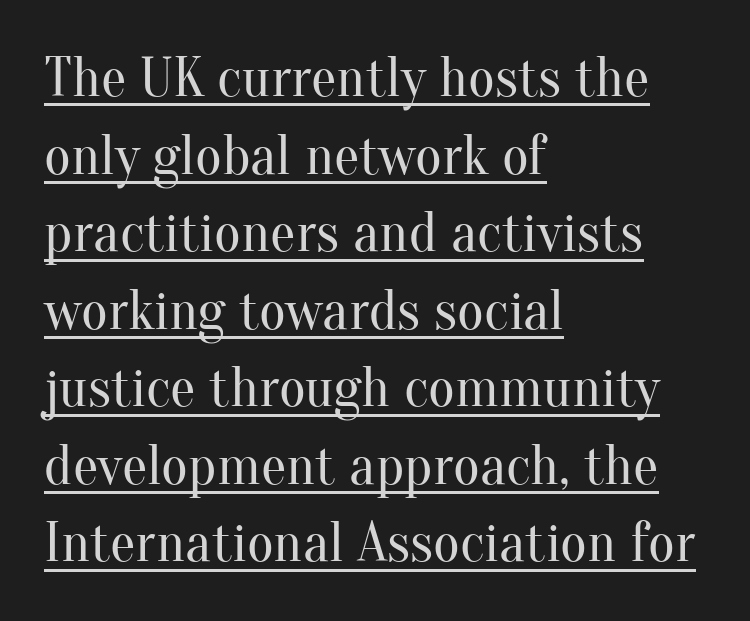
{"serif": "yes", "italic": "no", "bold": "no", "weight": "regular", "width": "normal", "stroke_contrast": "medium", "x_height": "small", "monospaced": "no", "underline": "yes", "align": "left", "line_spacing": "normal", "line_spacing_ratio": 1.36, "letter_spacing": "normal", "letter_spacing_em": 0.0, "glyph_px": 57}
